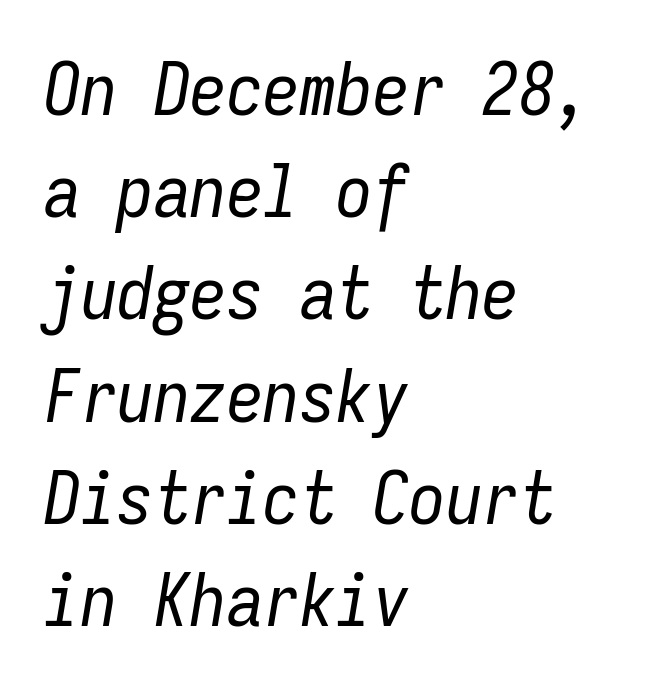
Just letters on the line, the space beneath them empty. Every character sits at an angle, as italics do. The designer left line spacing at the default. The letterforms sit shoulder to shoulder at normal distance.
